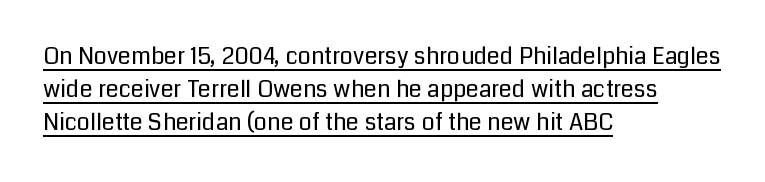
Every character sits straight up, as roman type does. Notice how descenders clear the ascenders below comfortably — that's standard leading. Inter-character spacing is left at the font's built-in metrics. Stems and bowls with no extra thickness — not bold.
